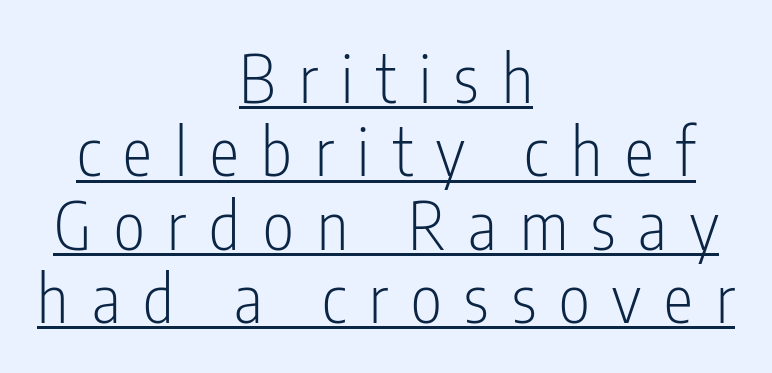
Q: Is the text bold? A: No.
Q: Is the text italic (slanted)? A: No, it is upright.
Q: Is the typeface a serif or a sans-serif typeface? A: Sans-serif.
Q: Is the text underlined? A: Yes.
Q: How is the paragraph aligned? A: Centered.
Q: Is the spacing between letters normal or unusually wide? A: Unusually wide.
Q: Is the spacing between lines tight, normal or loose? A: Tight.
Q: Width (condensed, normal, or wide)? A: Condensed.
Q: Stroke contrast? A: Low.
Q: x-height? A: Medium.
Q: Monospaced? A: No.
